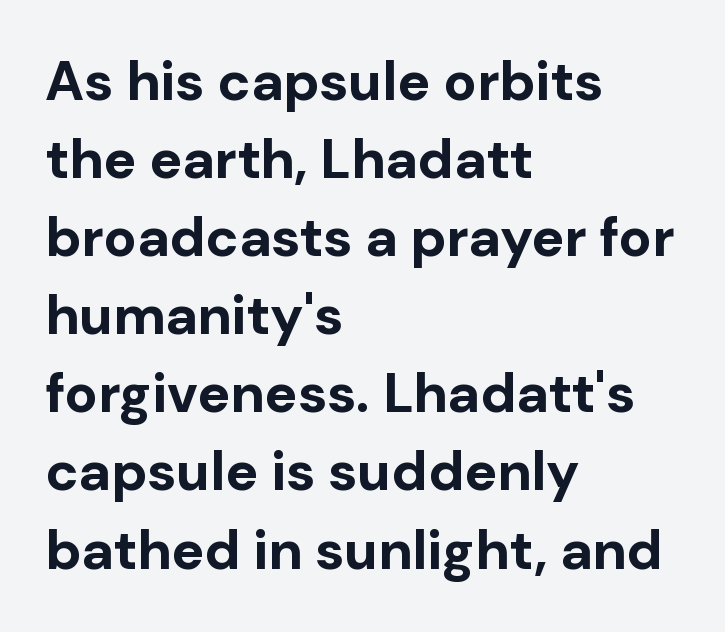
The image shows 55 px bold sans-serif type, upright; set left-aligned, normal line spacing (1.42x), normal letter spacing, not underlined; low stroke contrast and a medium x-height.
